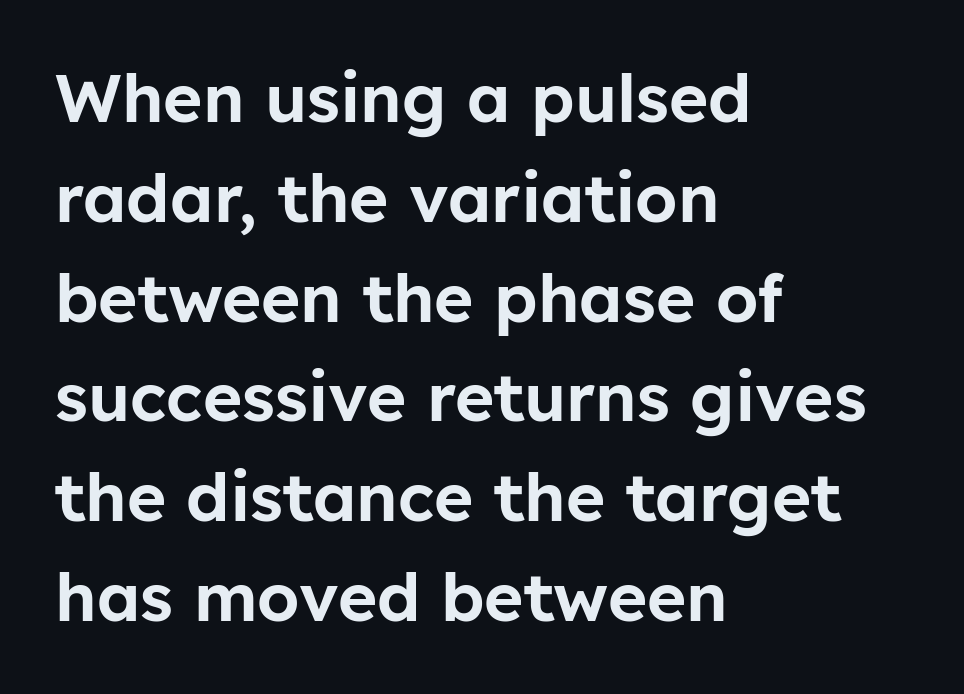
{"serif": "no", "italic": "no", "width": "normal", "stroke_contrast": "low", "x_height": "medium", "monospaced": "no", "underline": "no", "align": "left", "line_spacing": "normal", "line_spacing_ratio": 1.49, "letter_spacing": "normal", "letter_spacing_em": 0.0, "glyph_px": 67}
